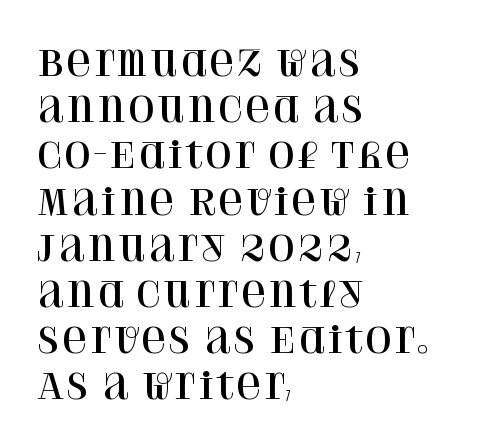
The image shows 35 px serif type, upright; set left-aligned, normal line spacing (1.32x), normal letter spacing, not underlined; high stroke contrast and a large x-height.
